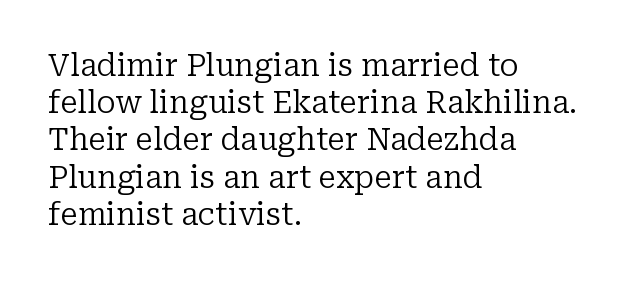
Q: Is the text bold? A: No.
Q: Is the text italic (slanted)? A: No, it is upright.
Q: Is the typeface a serif or a sans-serif typeface? A: Serif.
Q: Is the text underlined? A: No.
Q: How is the paragraph aligned? A: Left-aligned.
Q: Is the spacing between letters normal or unusually wide? A: Normal.
Q: Width (condensed, normal, or wide)? A: Normal.
Q: Stroke contrast? A: Low.
Q: x-height? A: Medium.
Q: Monospaced? A: No.
